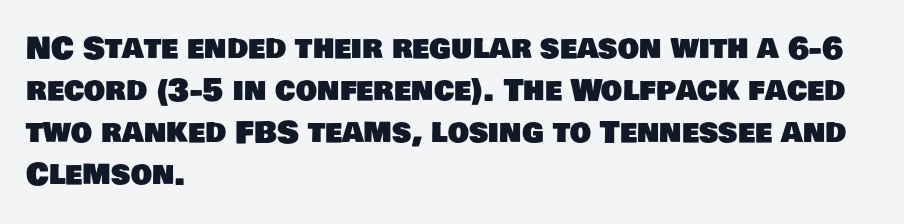
Q: Is the typeface a serif or a sans-serif typeface? A: Sans-serif.
Q: Is the text underlined? A: No.
Q: How is the paragraph aligned? A: Left-aligned.
Q: Is the spacing between letters normal or unusually wide? A: Normal.
Q: Is the spacing between lines tight, normal or loose? A: Normal.
Q: Width (condensed, normal, or wide)? A: Normal.
Q: Stroke contrast? A: Low.
Q: x-height? A: Large.
Q: Monospaced? A: No.
